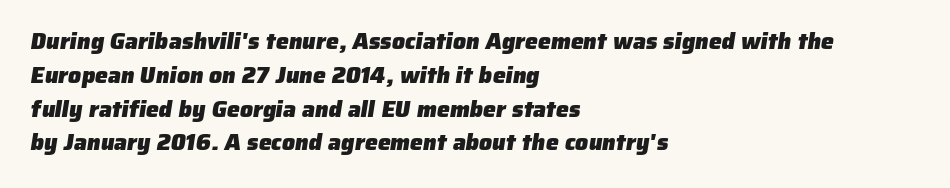
{"bold": "yes", "underline": "no", "align": "left", "line_spacing": "normal", "line_spacing_ratio": 1.47, "letter_spacing": "normal", "letter_spacing_em": 0.0, "glyph_px": 23}
